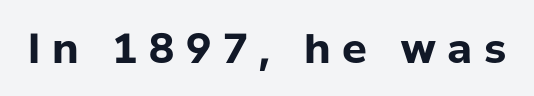
The glyphs have the mass of a bold cut. The letters advance in unequal steps, a hallmark of proportional type. This rendering widens character spacing well past its baseline value. Upright lettering throughout. The type family on display is of the sans-serif kind.
